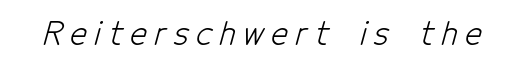
Q: Is the text bold? A: No.
Q: Is the typeface a serif or a sans-serif typeface? A: Sans-serif.
Q: Is the text underlined? A: No.
Q: Is the spacing between letters normal or unusually wide? A: Unusually wide.
Q: Width (condensed, normal, or wide)? A: Condensed.
Q: Stroke contrast? A: Low.
Q: x-height? A: Medium.
Q: Monospaced? A: No.
